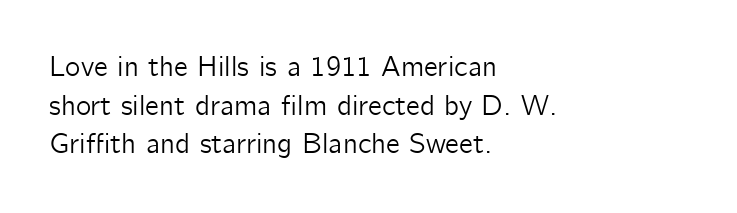
Q: Is the text italic (slanted)? A: No, it is upright.
Q: Is the typeface a serif or a sans-serif typeface? A: Sans-serif.
Q: Is the text underlined? A: No.
Q: How is the paragraph aligned? A: Left-aligned.
Q: Is the spacing between letters normal or unusually wide? A: Normal.
Q: Is the spacing between lines tight, normal or loose? A: Normal.
Q: Width (condensed, normal, or wide)? A: Normal.
Q: Stroke contrast? A: Low.
Q: x-height? A: Medium.
Q: Monospaced? A: No.
